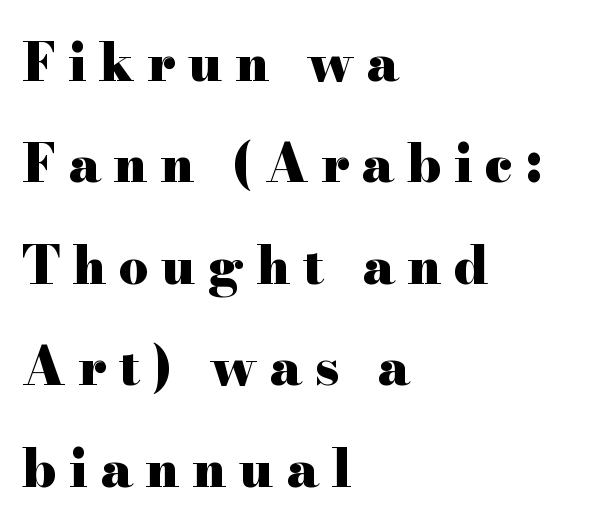
The image shows 52 px heavy, wide serif type, upright; set left-aligned, loose line spacing (1.95x), unusually wide letter spacing (+0.24 em), not underlined; high stroke contrast and a small x-height.
